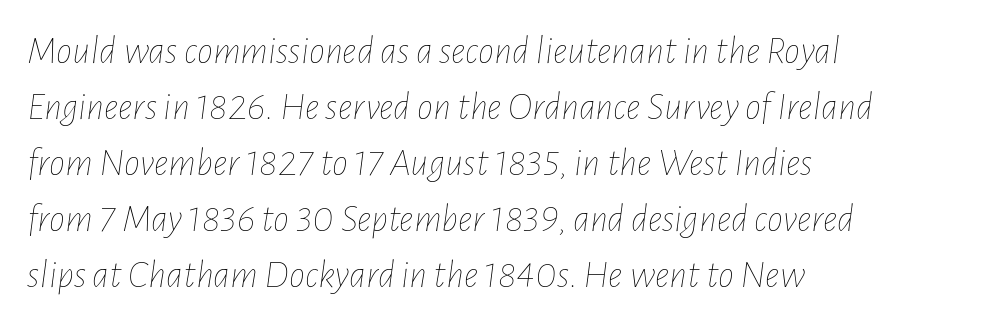
The image shows 40 px thin, condensed type, italic (leaning right); set left-aligned, normal line spacing (1.4x), normal letter spacing, not underlined; low stroke contrast and a medium x-height.
